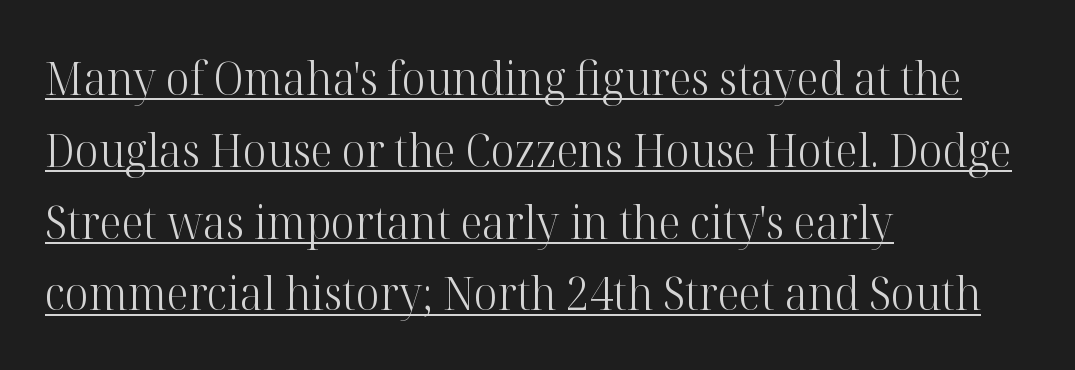
{"serif": "yes", "italic": "no", "bold": "no", "weight": "light", "width": "normal", "stroke_contrast": "high", "x_height": "medium", "monospaced": "no", "underline": "yes", "align": "left", "line_spacing": "normal", "line_spacing_ratio": 1.56, "letter_spacing": "normal", "letter_spacing_em": 0.0, "glyph_px": 46}
